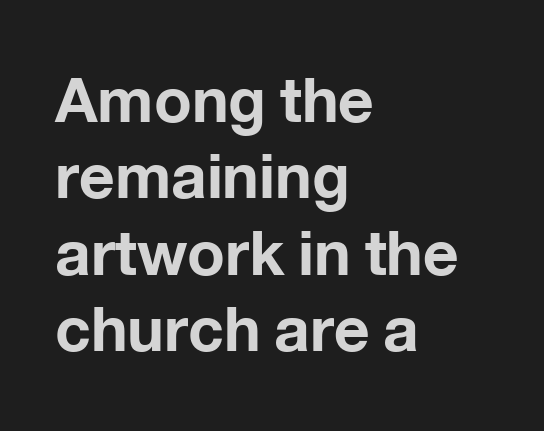
The image shows 62 px bold sans-serif type, upright; set left-aligned, line spacing 1.23x, normal letter spacing, not underlined; low stroke contrast and a medium x-height.
